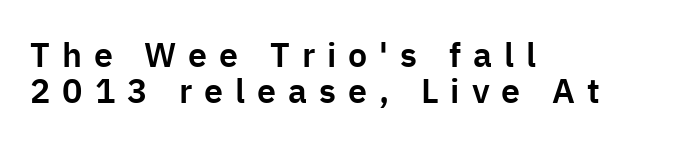
The image shows 34 px sans-serif type, upright; set left-aligned, tight line spacing (1.07x), unusually wide letter spacing (+0.35 em), not underlined; low stroke contrast and a medium x-height.
